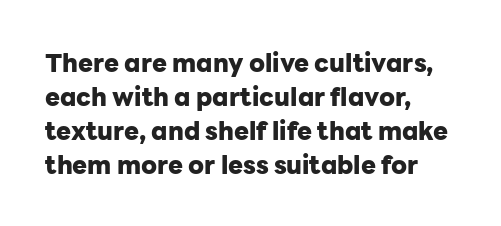
{"italic": "no", "bold": "yes", "underline": "no", "align": "left", "line_spacing": "normal", "line_spacing_ratio": 1.36, "letter_spacing": "normal", "letter_spacing_em": 0.0, "glyph_px": 25}
